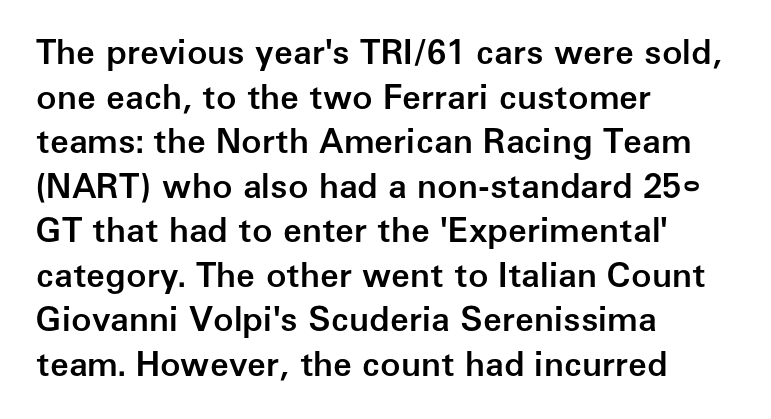
{"serif": "no", "italic": "no", "bold": "semi", "weight": "semibold", "width": "normal", "stroke_contrast": "low", "x_height": "medium", "monospaced": "no", "underline": "no", "align": "left", "line_spacing": "normal", "line_spacing_ratio": 1.31, "letter_spacing": "normal", "letter_spacing_em": 0.0, "glyph_px": 34}
